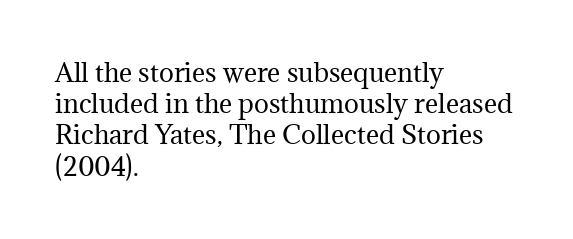
Spacing between characters is what you'd get straight out of the box. Ordinary non-slanted type is in use. The compositor pushed each line to the left boundary. Rows of type keep a routine distance in the vertical direction.
